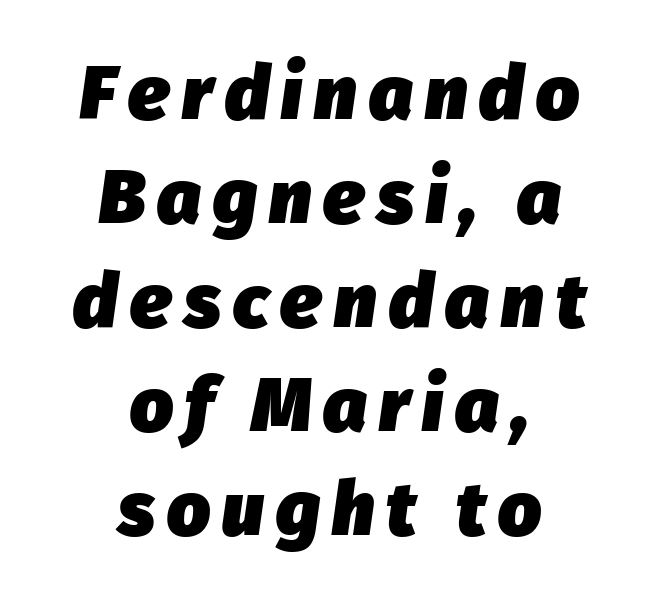
Lines of text with bare space underneath. The rendering uses natural spacing where letterforms have individual widths. Summary of vertical rhythm: regular, with standard interline spacing. Chunky letters — that's bold for sure. Posture: slanted. A student would call this center alignment; a typographer would say set centered.
